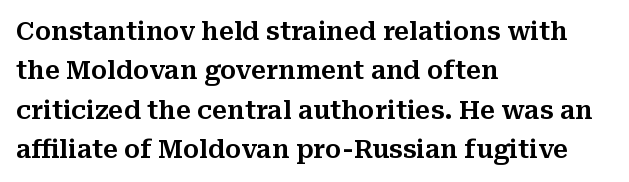
The setting favours the left margin, as ordinary paragraphs usually do. Is there any slant? The stems are plumb. A bare baseline throughout the passage. The letterforms sit shoulder to shoulder at normal distance. These lines sit exactly where default settings would place them.
